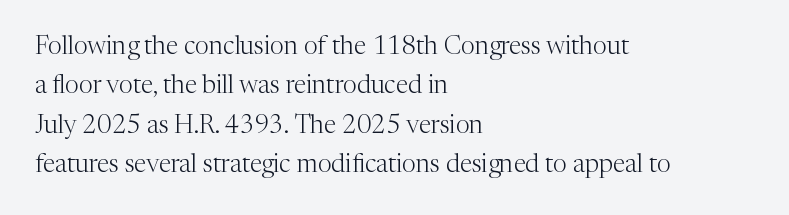
The image shows 25 px text type, upright; set left-aligned, normal line spacing (1.58x), normal letter spacing, not underlined.
